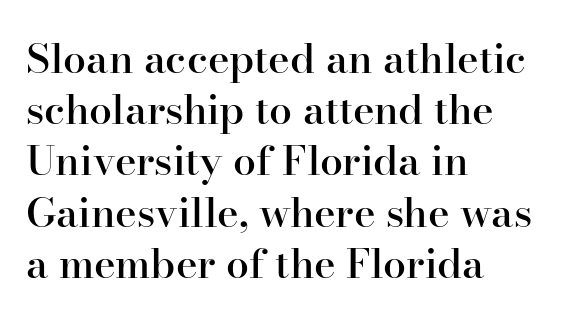
{"serif": "yes", "italic": "no", "bold": "semi", "weight": "semibold", "width": "normal", "stroke_contrast": "high", "x_height": "small", "monospaced": "no", "underline": "no", "align": "left", "line_spacing": "normal", "line_spacing_ratio": 1.25, "letter_spacing": "normal", "letter_spacing_em": 0.0, "glyph_px": 41}
